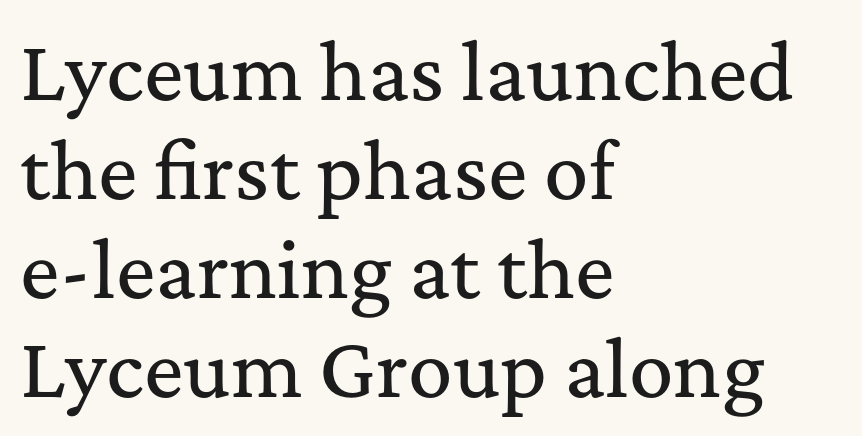
Looks like regular typesetting: each glyph gets only the width it needs. In CSS terms this would be text-align: left. The strip under each line holds only bare page. Ordinary non-slanted type is in use. Nobody touched the tracking dial on this one.
